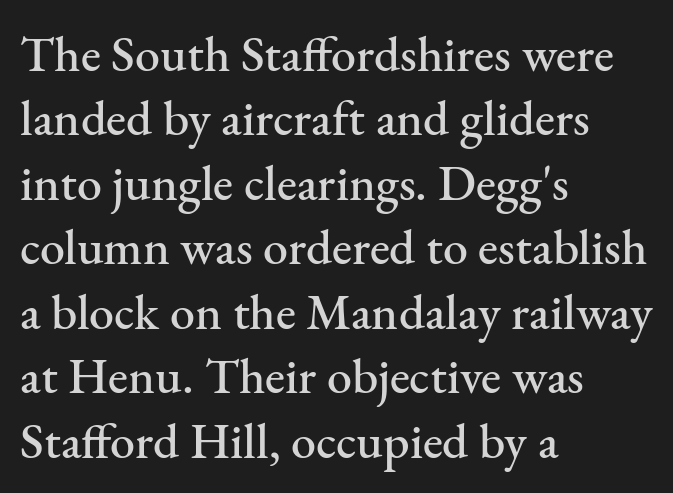
Q: Is the text italic (slanted)? A: No, it is upright.
Q: Is the typeface a serif or a sans-serif typeface? A: Serif.
Q: Is the text underlined? A: No.
Q: How is the paragraph aligned? A: Left-aligned.
Q: Is the spacing between letters normal or unusually wide? A: Normal.
Q: Is the spacing between lines tight, normal or loose? A: Normal.
Q: Width (condensed, normal, or wide)? A: Normal.
Q: Stroke contrast? A: Medium.
Q: x-height? A: Small.
Q: Monospaced? A: No.
